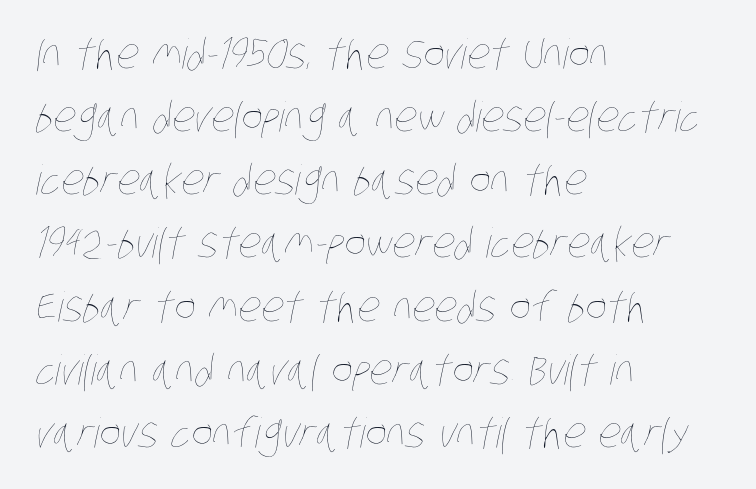
The image shows 41 px thin, condensed type; set left-aligned, normal line spacing (1.54x), normal letter spacing, not underlined; low stroke contrast and a large x-height.
